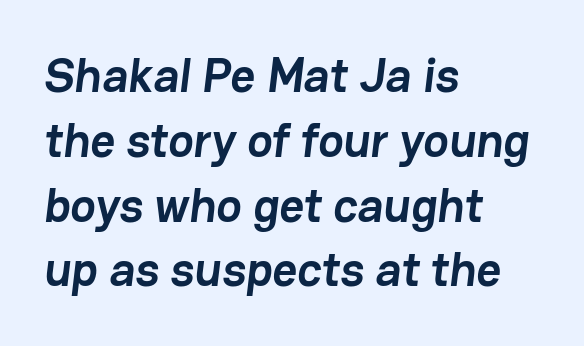
The image shows 48 px semibold sans-serif type; set left-aligned, normal line spacing (1.35x), normal letter spacing, not underlined; low stroke contrast and a medium x-height.
